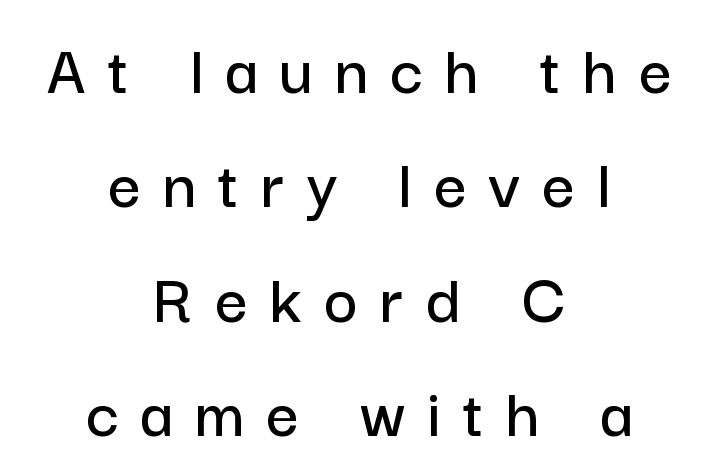
Here the glyphs are tracked loosely, breaking word shapes into spaced letters. Style check: upright. Every row of glyphs is offset so its center matches the block's center. Underlining? Definitely not there. The rendering uses natural spacing where letterforms have individual widths. The space between consecutive lines is moderate.
